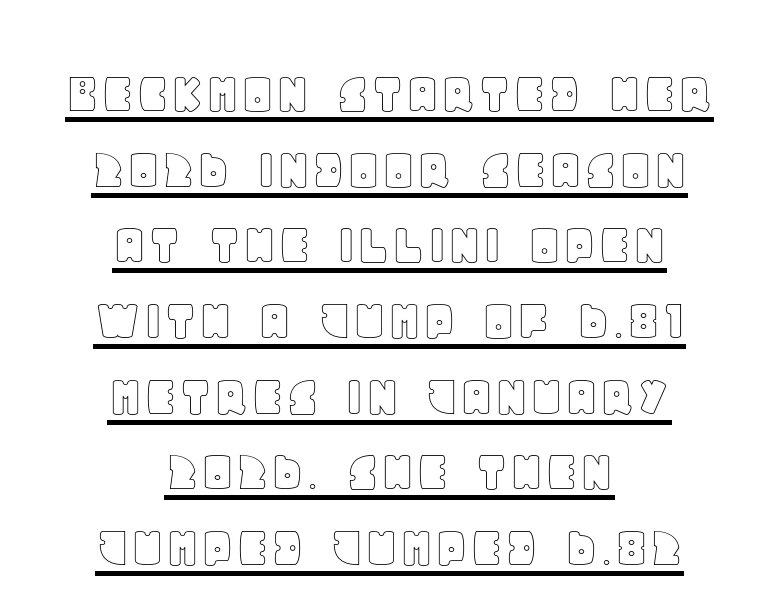
No extra tracking has been applied to these lines. This sample has the flowing, uneven cadence of proportional lettering. You can see a thin bar hugging the bottom of the glyphs. The whitespace from short lines is split evenly between both sides. Italic? Not at all — the glyphs are vertical.
